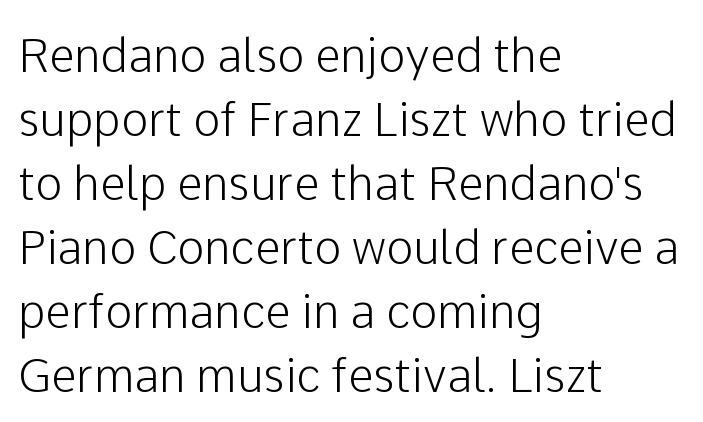
Q: Is the text italic (slanted)? A: No, it is upright.
Q: Is the typeface a serif or a sans-serif typeface? A: Sans-serif.
Q: Is the text underlined? A: No.
Q: How is the paragraph aligned? A: Left-aligned.
Q: Is the spacing between letters normal or unusually wide? A: Normal.
Q: Is the spacing between lines tight, normal or loose? A: Normal.
Q: Width (condensed, normal, or wide)? A: Normal.
Q: Stroke contrast? A: Low.
Q: x-height? A: Medium.
Q: Monospaced? A: No.
